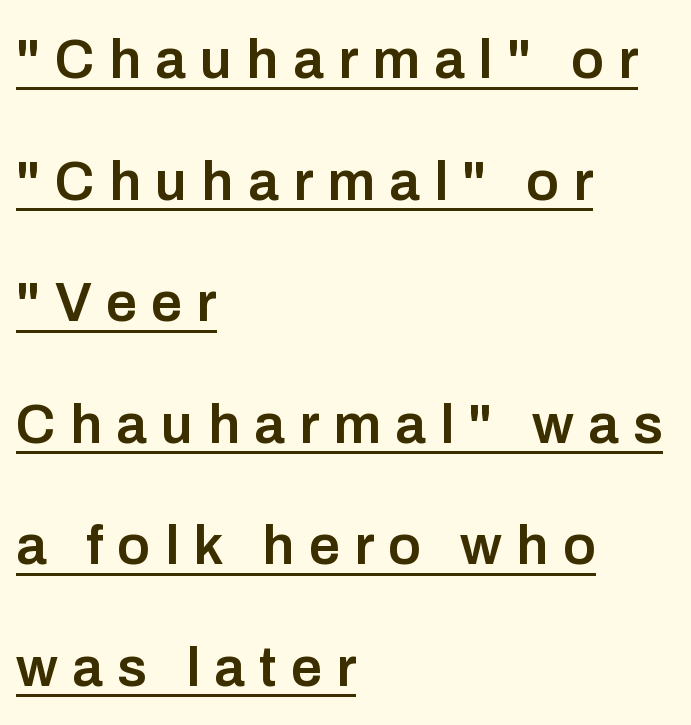
{"serif": "no", "italic": "no", "bold": "semi", "weight": "semibold", "width": "normal", "stroke_contrast": "low", "x_height": "medium", "monospaced": "no", "underline": "yes", "align": "left", "line_spacing": "loose", "line_spacing_ratio": 2.21, "letter_spacing": "wide", "letter_spacing_em": 0.26, "glyph_px": 55}
